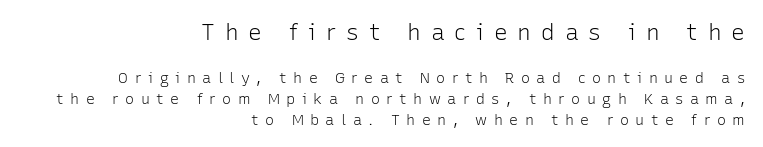
{"italic": "no", "bold": "no", "underline": "no", "align": "right", "line_spacing": "normal", "line_spacing_ratio": 1.38, "letter_spacing": "wide", "letter_spacing_em": 0.43, "larger_block": "first", "size_ratio": 1.53, "glyph_px": 23}
